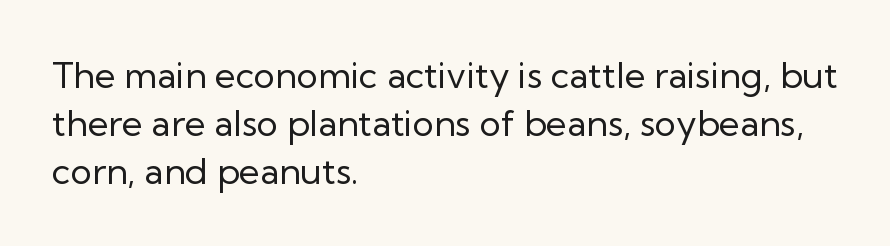
{"serif": "no", "italic": "no", "bold": "no", "weight": "regular", "width": "normal", "stroke_contrast": "low", "x_height": "medium", "monospaced": "no", "underline": "no", "align": "left", "line_spacing": "normal", "line_spacing_ratio": 1.33, "letter_spacing": "normal", "letter_spacing_em": 0.0, "glyph_px": 36}
